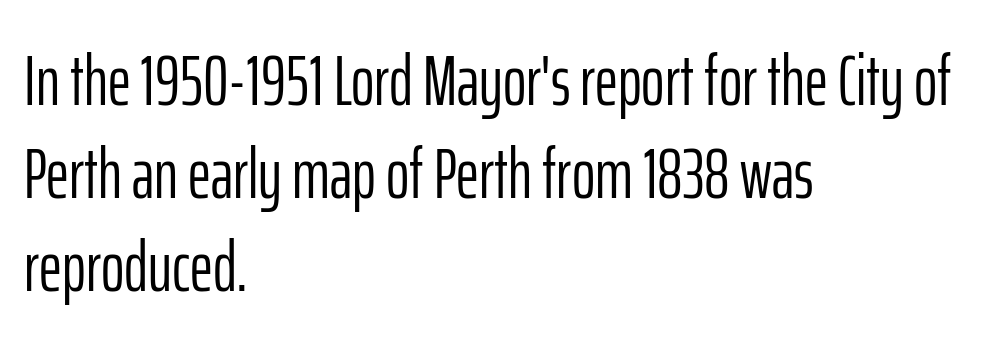
{"serif": "no", "italic": "no", "bold": "no", "weight": "light", "width": "condensed", "stroke_contrast": "low", "x_height": "medium", "monospaced": "no", "underline": "no", "align": "left", "line_spacing": "normal", "line_spacing_ratio": 1.31, "letter_spacing": "normal", "letter_spacing_em": 0.0, "glyph_px": 71}
